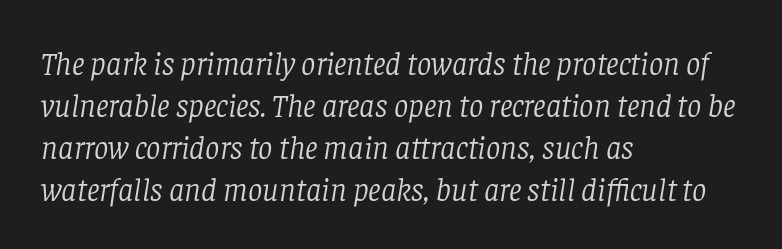
Q: Is the text bold? A: No.
Q: Is the text italic (slanted)? A: Yes, it leans right by about 8 degrees.
Q: Is the typeface a serif or a sans-serif typeface? A: Serif.
Q: Is the text underlined? A: No.
Q: How is the paragraph aligned? A: Left-aligned.
Q: Is the spacing between letters normal or unusually wide? A: Normal.
Q: Is the spacing between lines tight, normal or loose? A: Normal.
Q: Width (condensed, normal, or wide)? A: Normal.
Q: Stroke contrast? A: Low.
Q: x-height? A: Large.
Q: Monospaced? A: No.
